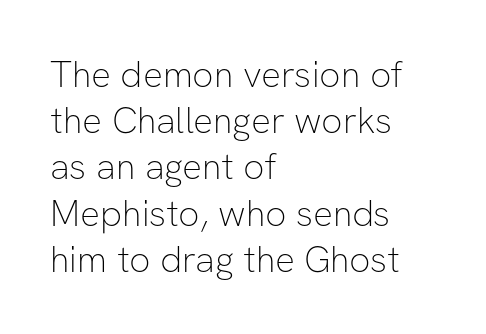
The image shows 37 px thin sans-serif type, upright; set left-aligned, normal line spacing (1.25x), normal letter spacing, not underlined; low stroke contrast and a medium x-height.
